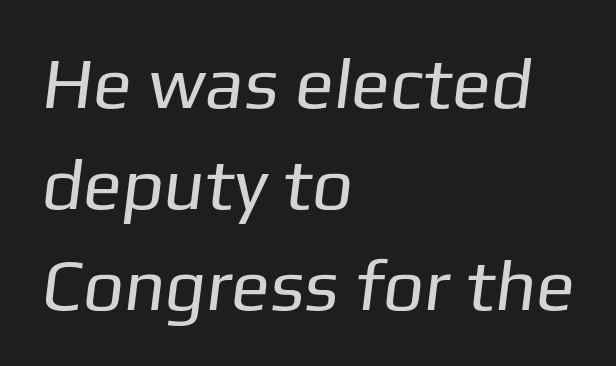
Q: Is the text bold? A: No.
Q: Is the typeface a serif or a sans-serif typeface? A: Sans-serif.
Q: Is the text underlined? A: No.
Q: How is the paragraph aligned? A: Left-aligned.
Q: Is the spacing between letters normal or unusually wide? A: Normal.
Q: Is the spacing between lines tight, normal or loose? A: Normal.
Q: Width (condensed, normal, or wide)? A: Normal.
Q: Stroke contrast? A: Low.
Q: x-height? A: Medium.
Q: Monospaced? A: No.
